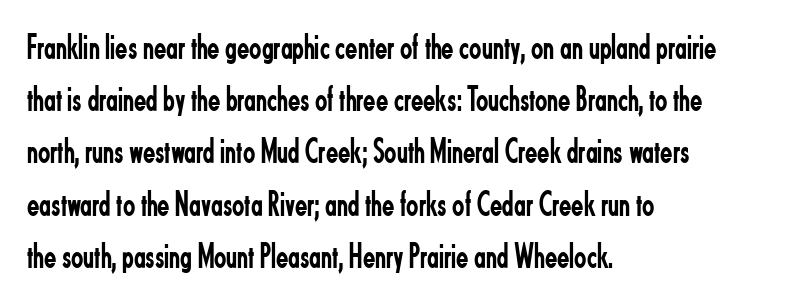
Compared with a typical body face, this is equally light or lighter still. Whoever set this chose a conventional vertical rhythm. This rendering employs a face without finishing strokes, i.e., a sans-serif. Horizontal alignment here is leftward, the default for most running prose. Is there any slant? The stems are plumb. Each letter keeps its own natural width here, so spacing adapts to shape.
